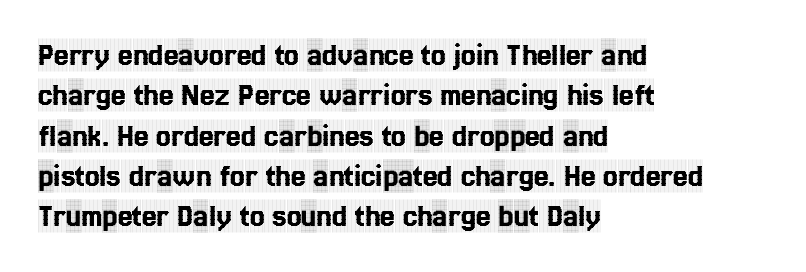
{"serif": "yes", "italic": "no", "width": "condensed", "x_height": "large", "monospaced": "no", "underline": "no", "align": "left", "line_spacing_ratio": 1.22, "letter_spacing": "normal", "letter_spacing_em": 0.0, "glyph_px": 33}
